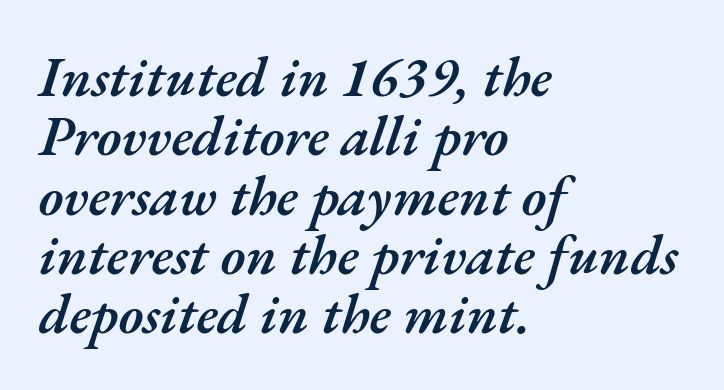
Think of a printed novel: that variable character pitch is what you see here. Where is the straight margin? On the left. The block of text is dense from top to bottom, with scant space between rows. Check under the words: just untouched page.
